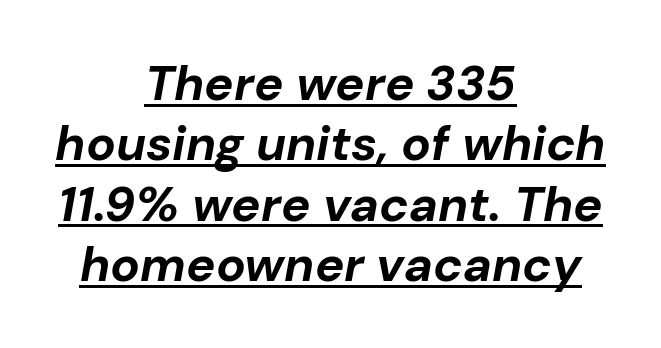
Does the copy run flush right? No — it is centered line by line. Designer's note — italics engaged. A typesetter would call this proportional, since set widths differ per character. The typesetting leans heavy: a genuine bold. You could call the tracking neutral — neither tight nor loose.
